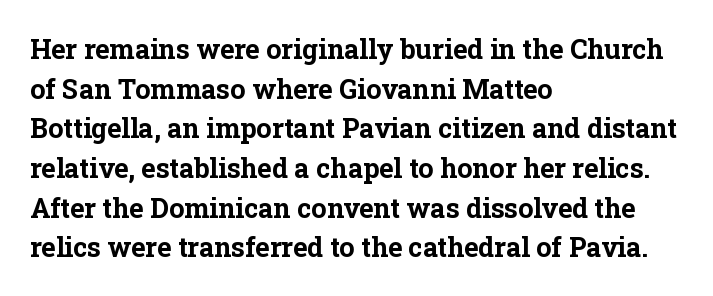
The image shows 27 px bold type, upright; set left-aligned, normal line spacing (1.47x), normal letter spacing, not underlined.
